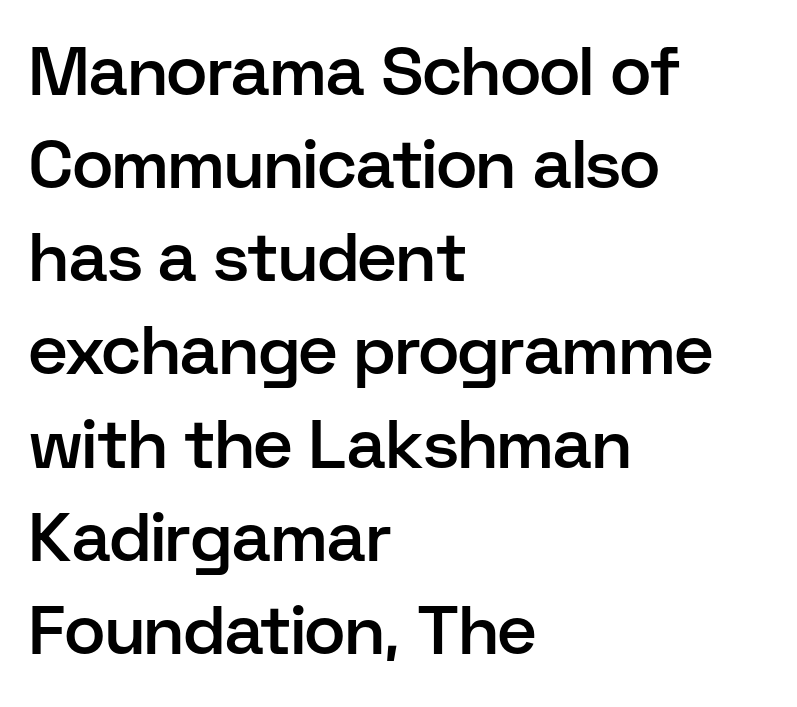
{"serif": "no", "italic": "no", "bold": "semi", "weight": "semibold", "width": "normal", "stroke_contrast": "low", "x_height": "medium", "monospaced": "no", "underline": "no", "align": "left", "line_spacing": "normal", "line_spacing_ratio": 1.37, "letter_spacing": "normal", "letter_spacing_em": 0.0, "glyph_px": 68}
